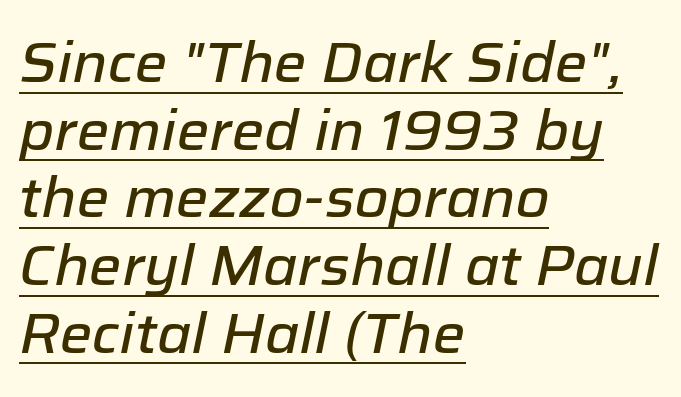
{"italic": "yes", "lean": "right", "slant_degrees": 12, "width": "normal", "stroke_contrast": "low", "x_height": "medium", "monospaced": "no", "underline": "yes", "align": "left", "line_spacing_ratio": 1.23, "letter_spacing": "normal", "letter_spacing_em": 0.0, "glyph_px": 55}
